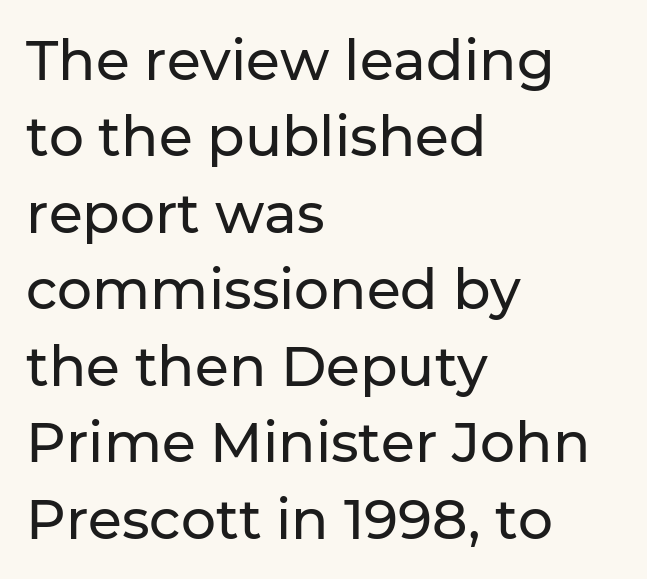
The font's upright variant was chosen for this text. Honestly, the letter spacing is just normal — you wouldn't notice it. No feet cap the strokes, marking this as sans-serif type. Rule under the text: the space is simply empty. Proportional: the letters do not fall into vertical columns. The passage shown stacks its lines at a standard gap.
